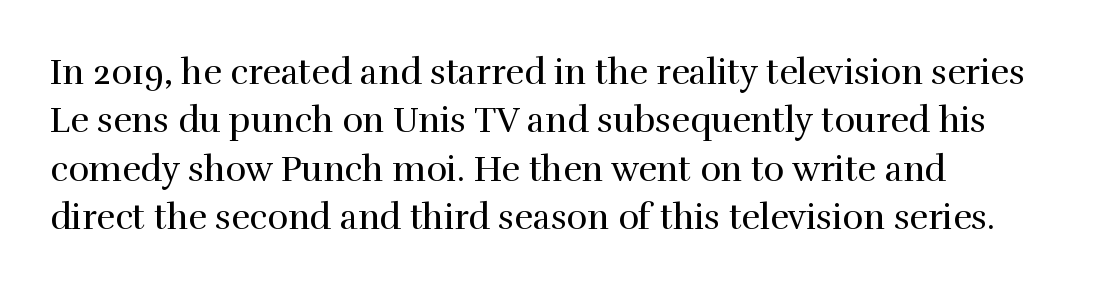
Compared with a centered layout, this one pins lines to the left instead. Character widths vary here, with narrow letters taking less room than wide ones. The rows are spaced the way most documents space them. The letters stand upright; this is a roman face. Type without underlining. No letter is thick-stroked: the sample isn't bold.
